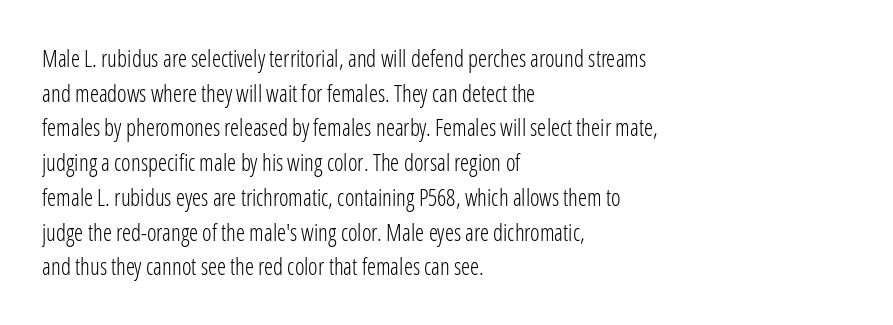
Q: Is the text bold? A: No.
Q: Is the text italic (slanted)? A: No, it is upright.
Q: Is the text underlined? A: No.
Q: How is the paragraph aligned? A: Left-aligned.
Q: Is the spacing between letters normal or unusually wide? A: Normal.
Q: Is the spacing between lines tight, normal or loose? A: Normal.
